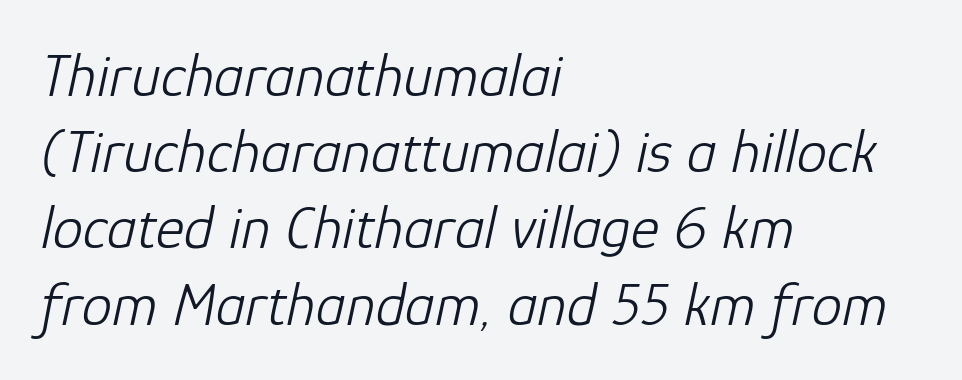
The cut favours lightness, reaching ordinary text weight at its darkest. The face used here has a pronounced slope to its letters. In terms of letterspacing, this is plain default setting. Vertical spacing — default.
